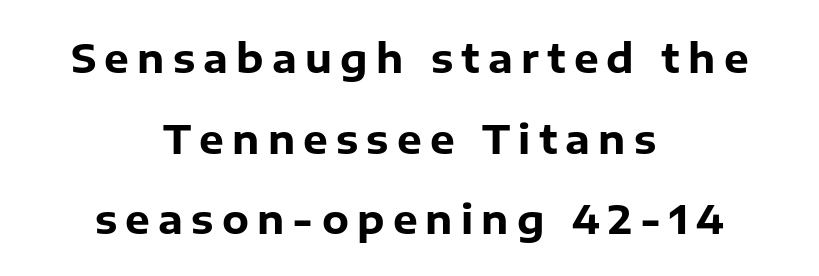
This sample has the flowing, uneven cadence of proportional lettering. These lines were composed using upright roman letters. These lines stand farther apart than default settings would place them. What stands out about the letter spacing? Its width — letters are far apart. Descender tails drop into unmarked territory.
